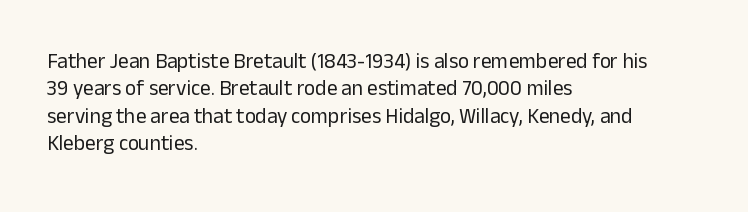
{"italic": "no", "bold": "no", "underline": "no", "align": "left", "line_spacing": "normal", "line_spacing_ratio": 1.3, "letter_spacing": "normal", "letter_spacing_em": 0.0, "glyph_px": 21}
